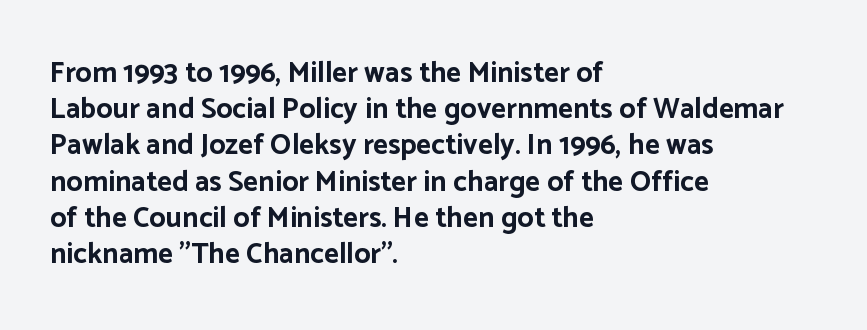
The image shows 29 px bold sans-serif type, upright; set left-aligned, normal line spacing (1.25x), normal letter spacing, not underlined; low stroke contrast and a medium x-height.
